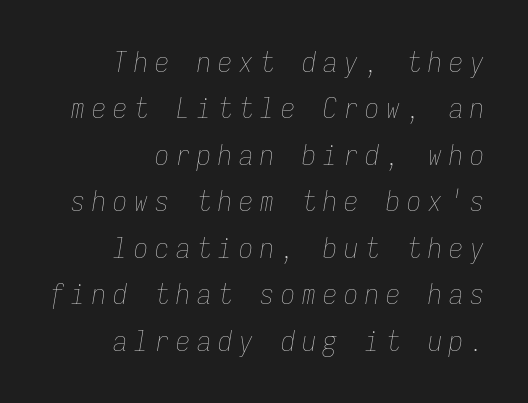
Observe the wide spacing: letters keep a clear distance from each other. Anything drawn beneath the words? Only blank space. Every character sits at an angle, as italics do. Each line ends at the same right margin while the left side varies.
